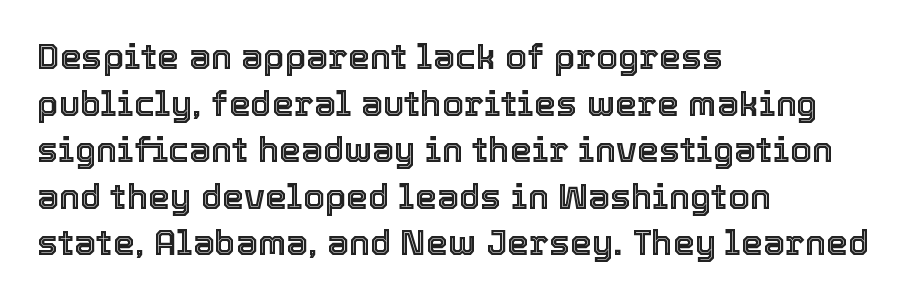
The image shows 35 px text type, upright; set left-aligned, normal line spacing (1.33x), normal letter spacing, not underlined; a medium x-height.
